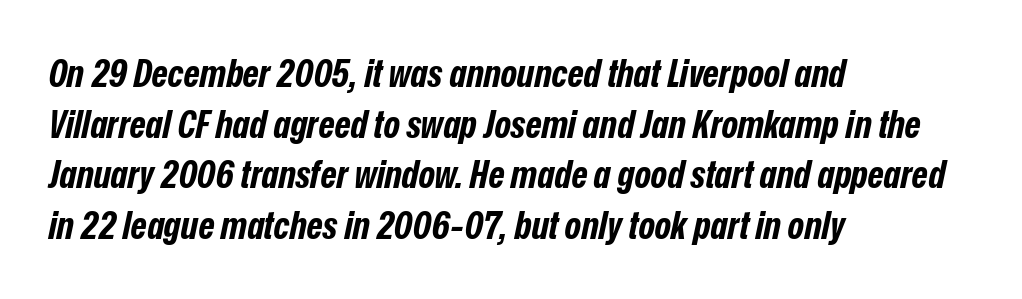
Letters rest on an invisible, unmarked baseline. Caption: bold face, heavy strokes. The face used here is proportionally spaced, like ordinary book or web type. Look at the tracking — it's just the regular setting, nothing added. Leading: standard.
